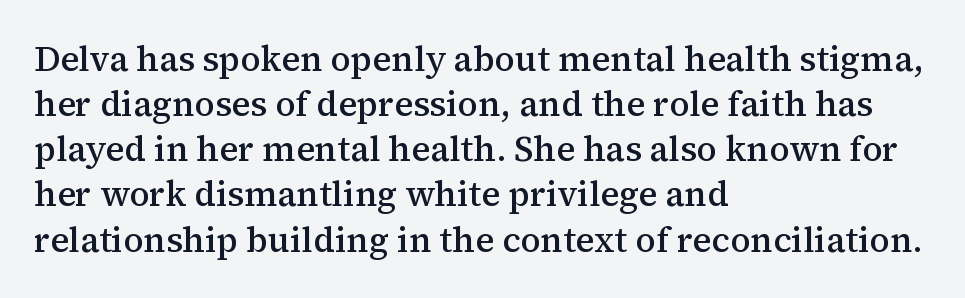
Q: Is the text bold? A: Semi-bold.
Q: Is the text italic (slanted)? A: No, it is upright.
Q: Is the typeface a serif or a sans-serif typeface? A: Serif.
Q: Is the text underlined? A: No.
Q: How is the paragraph aligned? A: Left-aligned.
Q: Is the spacing between letters normal or unusually wide? A: Normal.
Q: Is the spacing between lines tight, normal or loose? A: Normal.
Q: Width (condensed, normal, or wide)? A: Normal.
Q: Stroke contrast? A: Medium.
Q: x-height? A: Medium.
Q: Monospaced? A: No.
